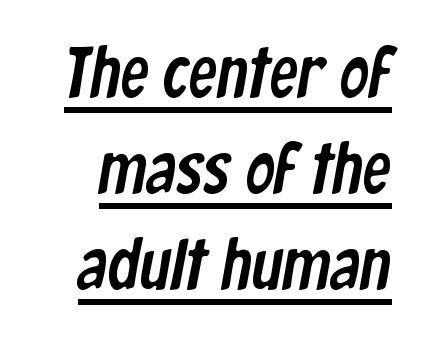
The image shows 72 px condensed sans-serif type; set normal line spacing (1.33x), normal letter spacing, underlined; low stroke contrast and a medium x-height.
